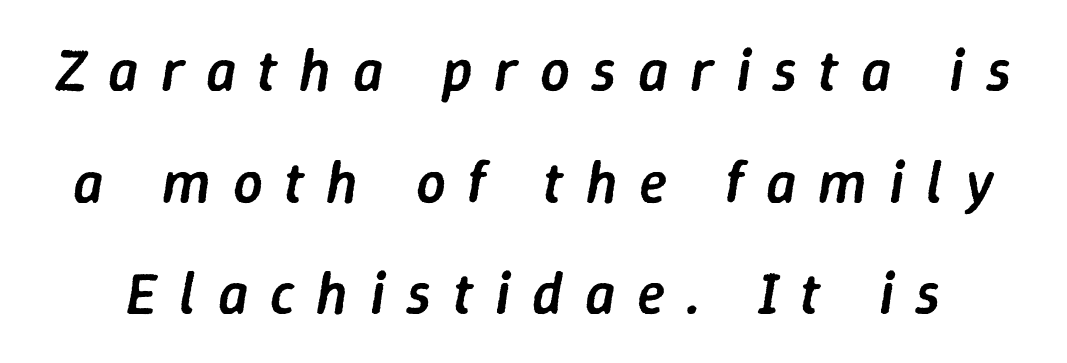
This sample has the flowing, uneven cadence of proportional lettering. The glyphs have the mass of a demibold cut, below bold. The letterforms stand isolated, each surrounded by extra space. You can tell it's italic because the verticals aren't actually vertical. Descender tails drop into unmarked territory.
